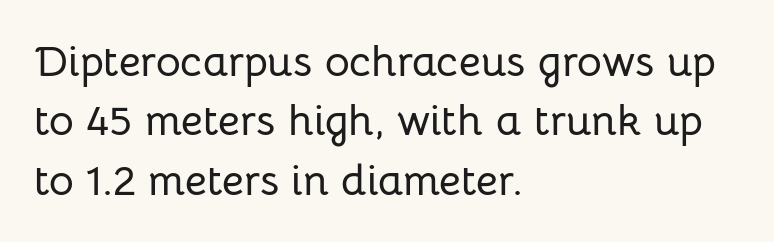
The image shows 43 px sans-serif type, upright; set left-aligned, normal line spacing (1.38x), normal letter spacing, not underlined; low stroke contrast and a medium x-height.
